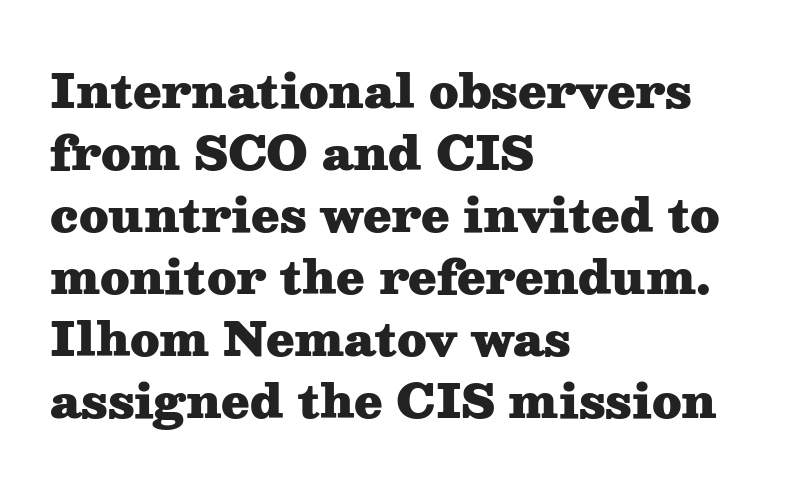
The image shows 46 px heavy, wide serif type, upright; set left-aligned, normal line spacing (1.35x), normal letter spacing, not underlined; medium stroke contrast and a medium x-height.
